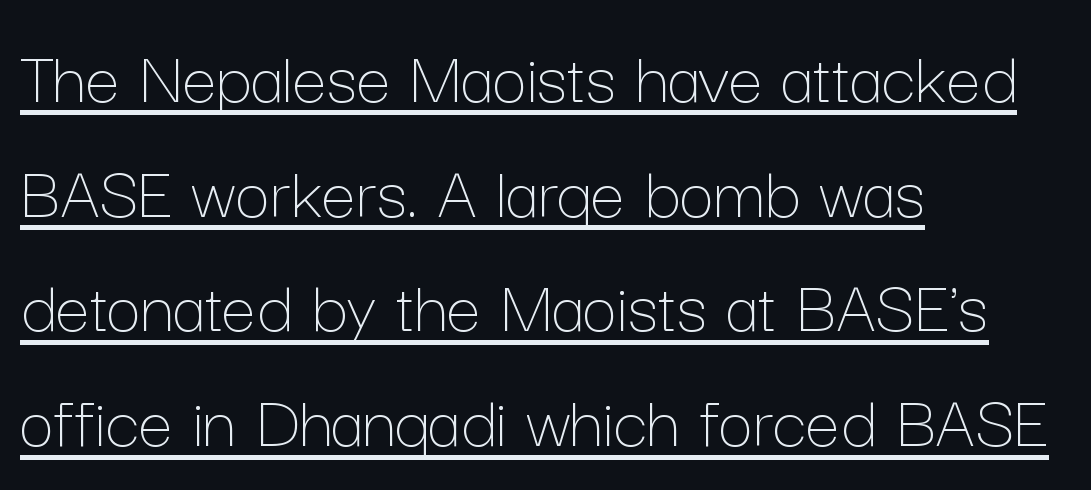
{"italic": "no", "bold": "no", "weight": "thin", "width": "normal", "stroke_contrast": "low", "x_height": "medium", "monospaced": "no", "underline": "yes", "align": "left", "line_spacing": "normal", "line_spacing_ratio": 1.49, "letter_spacing": "normal", "letter_spacing_em": 0.0, "glyph_px": 77}
